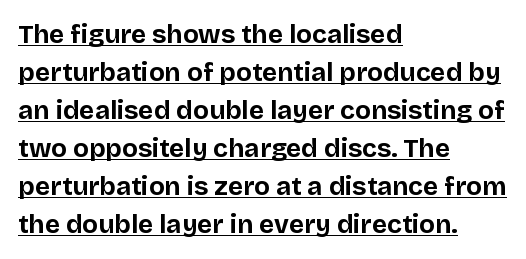
The lines sit at an ordinary, default distance from one another. The compositor pushed each line to the left boundary. The characters look thick and weighty, a clear bold. This is the regular roman posture of the typeface. Glyph-to-glyph distance matches everyday printed text. A baseline rule has been typeset under these characters.
